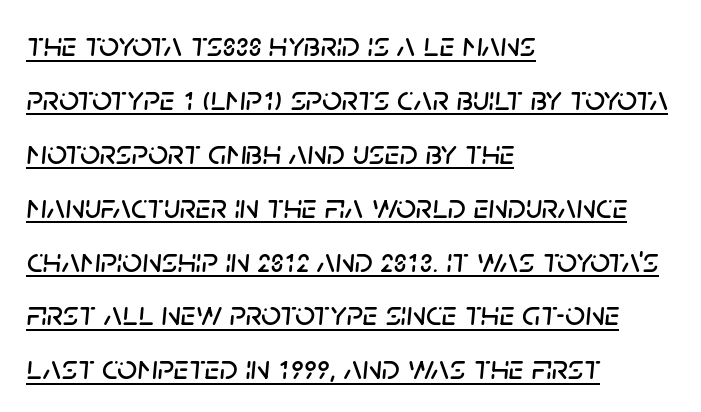
The image shows 35 px text type, italic (leaning right); set left-aligned, normal line spacing (1.54x), normal letter spacing, underlined; low stroke contrast and a large x-height.
